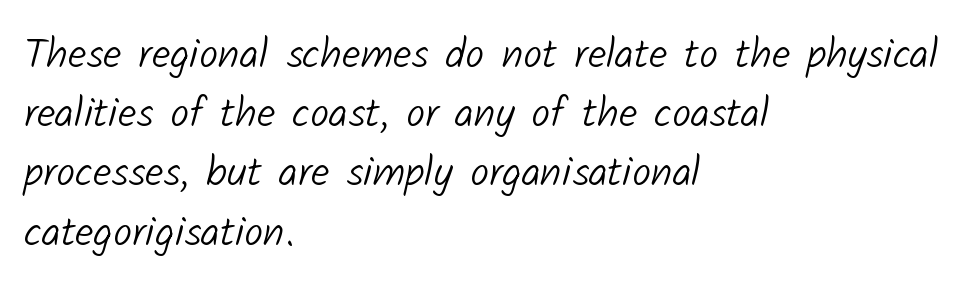
The image shows 42 px light sans-serif type; set left-aligned, normal line spacing (1.41x), normal letter spacing, not underlined; low stroke contrast and a medium x-height.
